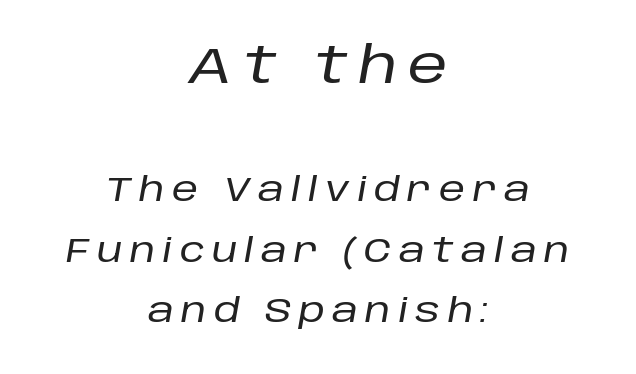
Q: Is the text italic (slanted)? A: Yes, it leans right by about 10 degrees.
Q: Is the text underlined? A: No.
Q: How is the paragraph aligned? A: Centered.
Q: Is the spacing between letters normal or unusually wide? A: Unusually wide.
Q: Which block of text is set in a larger size, the first (top) or the second (bottom)? A: The first (top) one.
Q: Width (condensed, normal, or wide)? A: Normal.
Q: Stroke contrast? A: Low.
Q: x-height? A: Large.
Q: Monospaced? A: No.
